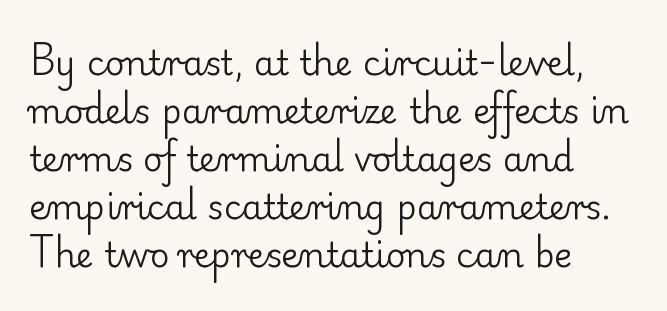
Compared with typical paragraphs, the rows here are spaced about the same. Underlining? Definitely not there. Is this a heavy cut? Hardly; it is regular or lighter. The tracking reads as untouched default to a designer's eye. Serif or sans? Serif — the stroke terminals have little feet.
